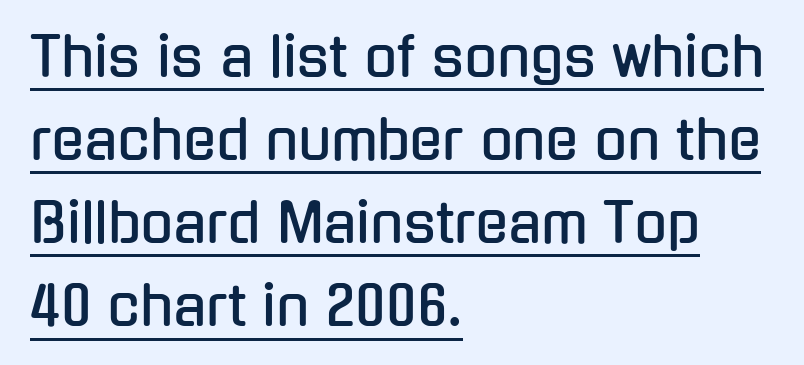
Classification — sans serif. The face used here is rendered with its standard letterfit. Does the lettering tilt? It doesn't — this is upright. The rendered words wear a rule along their underside. This sample is left-justified, so line endings fall wherever the words run out. Note the varied advance widths — an 'i' is clearly narrower than an 'm'.
